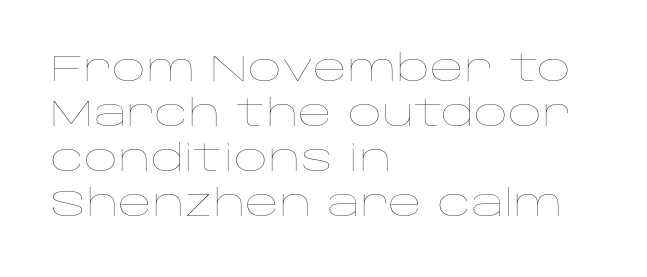
{"italic": "no", "bold": "no", "weight": "thin", "width": "wide", "stroke_contrast": "low", "x_height": "large", "monospaced": "no", "underline": "no", "align": "left", "line_spacing_ratio": 1.22, "letter_spacing": "normal", "letter_spacing_em": 0.0, "glyph_px": 37}
